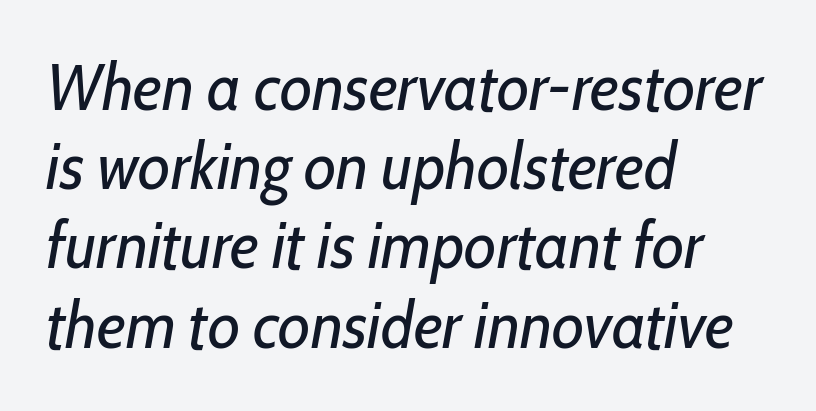
The image shows 66 px regular-weight, condensed type, italic (leaning right); set left-aligned, line spacing 1.2x, normal letter spacing, not underlined; low stroke contrast and a medium x-height.
